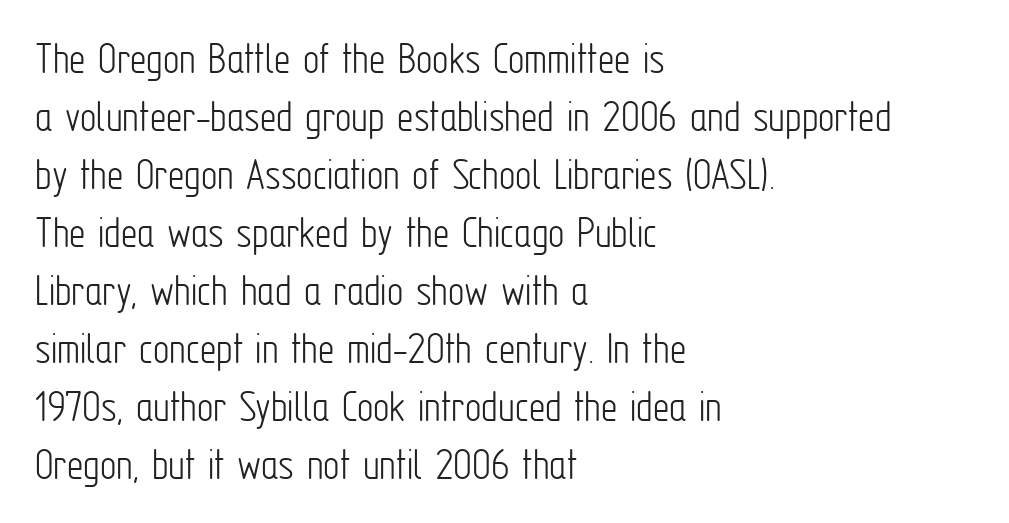
The image shows 46 px light, condensed sans-serif type, upright; set left-aligned, normal line spacing (1.26x), normal letter spacing, not underlined; low stroke contrast and a medium x-height.
